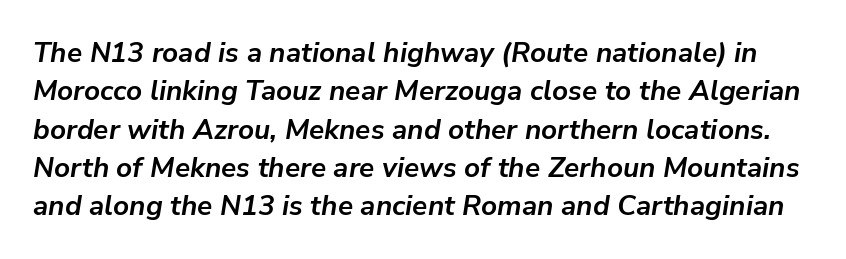
{"italic": "yes", "lean": "right", "slant_degrees": 9, "bold": "yes", "weight": "semibold", "width": "normal", "stroke_contrast": "low", "x_height": "medium", "monospaced": "no", "underline": "no", "line_spacing": "normal", "line_spacing_ratio": 1.37, "letter_spacing": "normal", "letter_spacing_em": 0.0, "glyph_px": 28}
